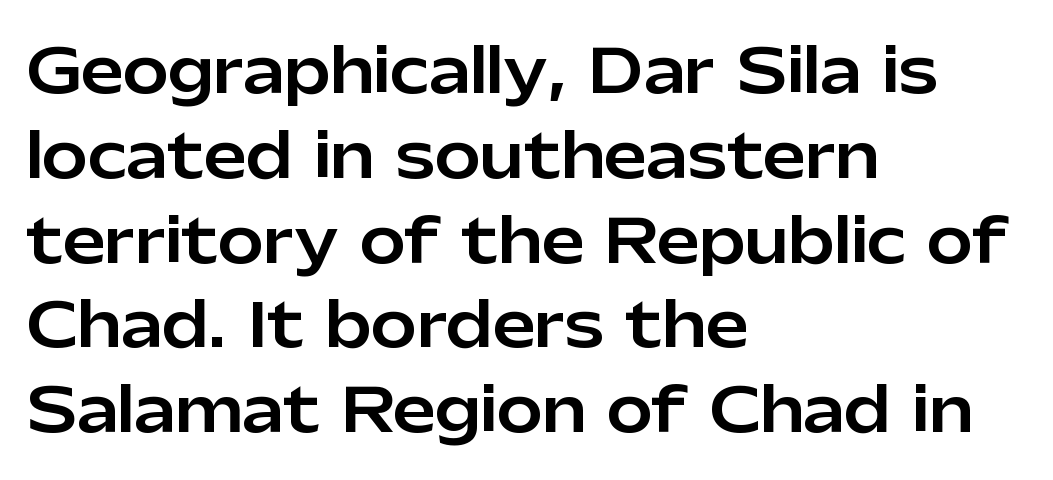
The image shows 61 px sans-serif type, upright; set left-aligned, normal line spacing (1.39x), normal letter spacing, not underlined; low stroke contrast and a medium x-height.
